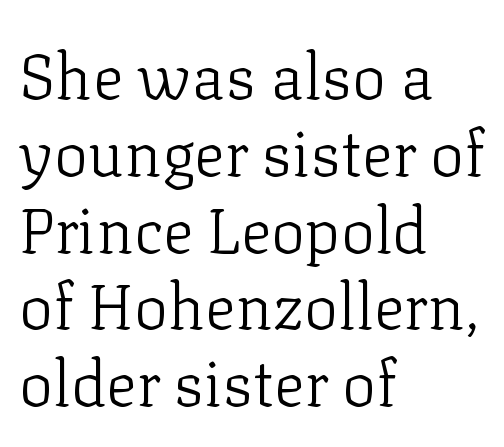
Q: Is the text bold? A: No.
Q: Is the text italic (slanted)? A: No, it is upright.
Q: Is the typeface a serif or a sans-serif typeface? A: Serif.
Q: Is the text underlined? A: No.
Q: How is the paragraph aligned? A: Left-aligned.
Q: Is the spacing between letters normal or unusually wide? A: Normal.
Q: Width (condensed, normal, or wide)? A: Normal.
Q: Stroke contrast? A: Low.
Q: x-height? A: Medium.
Q: Monospaced? A: No.
